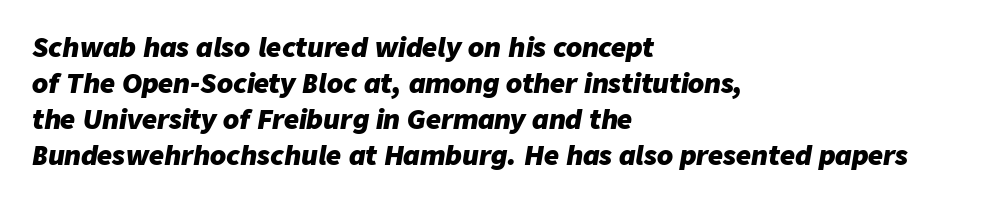
The image shows 26 px bold type, italic (leaning right); set left-aligned, normal line spacing (1.39x), normal letter spacing, not underlined.
